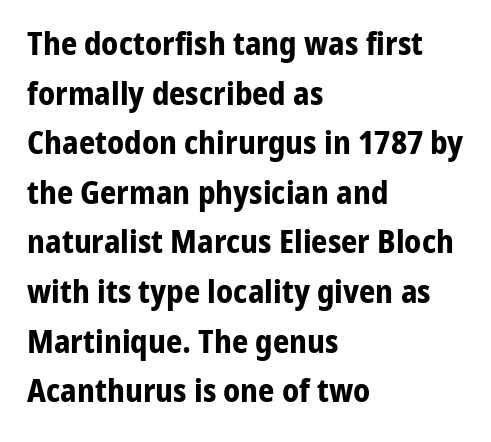
Q: Is the text bold? A: Yes.
Q: Is the text italic (slanted)? A: No, it is upright.
Q: Is the typeface a serif or a sans-serif typeface? A: Sans-serif.
Q: Is the text underlined? A: No.
Q: How is the paragraph aligned? A: Left-aligned.
Q: Is the spacing between letters normal or unusually wide? A: Normal.
Q: Is the spacing between lines tight, normal or loose? A: Normal.
Q: Width (condensed, normal, or wide)? A: Normal.
Q: Stroke contrast? A: Low.
Q: x-height? A: Medium.
Q: Monospaced? A: No.
